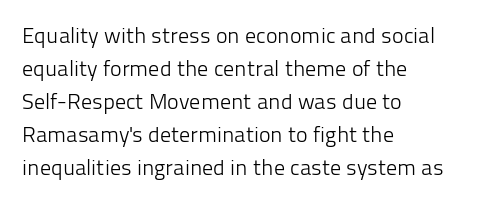
Q: Is the text bold? A: No.
Q: Is the text italic (slanted)? A: No, it is upright.
Q: Is the text underlined? A: No.
Q: How is the paragraph aligned? A: Left-aligned.
Q: Is the spacing between letters normal or unusually wide? A: Normal.
Q: Is the spacing between lines tight, normal or loose? A: Normal.
